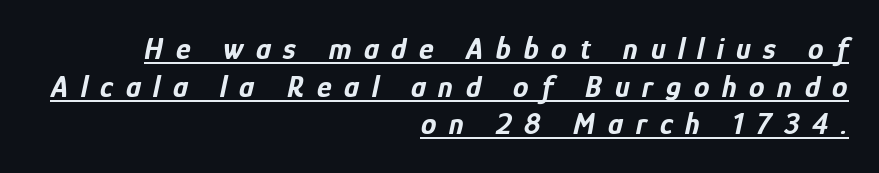
Q: Is the text bold? A: Yes.
Q: Is the text italic (slanted)? A: Yes, it leans right by about 12 degrees.
Q: Is the text underlined? A: Yes.
Q: How is the paragraph aligned? A: Right-aligned.
Q: Is the spacing between letters normal or unusually wide? A: Unusually wide.
Q: Width (condensed, normal, or wide)? A: Condensed.
Q: Stroke contrast? A: Low.
Q: x-height? A: Medium.
Q: Monospaced? A: No.
